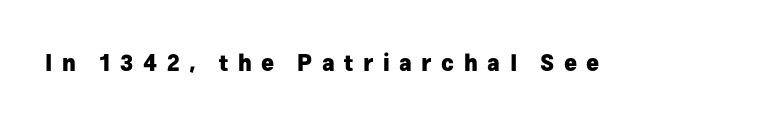
The gap between lines stays unmarked. Ascenders rise straight up at ninety degrees. These lines have a slow, spaced-out rhythm from letter to letter. Notice how thick the strokes are: this is what a full bold looks like.
